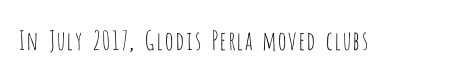
{"italic": "no", "bold": "no", "underline": "no", "letter_spacing": "normal", "letter_spacing_em": 0.0, "glyph_px": 26}
